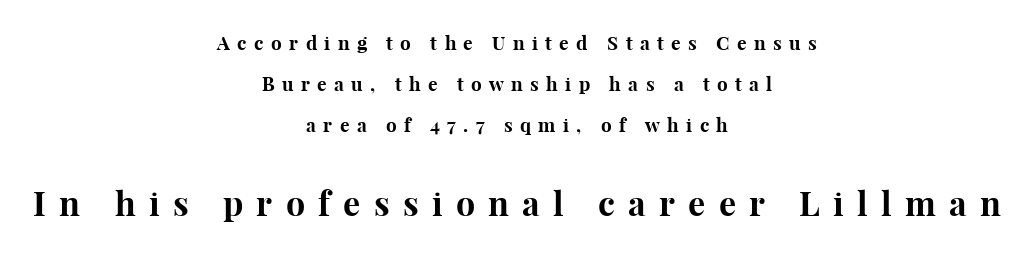
Q: Is the text bold? A: Yes.
Q: Is the text italic (slanted)? A: No, it is upright.
Q: Is the typeface a serif or a sans-serif typeface? A: Serif.
Q: Is the text underlined? A: No.
Q: How is the paragraph aligned? A: Centered.
Q: Is the spacing between letters normal or unusually wide? A: Unusually wide.
Q: Is the spacing between lines tight, normal or loose? A: Loose.
Q: Which block of text is set in a larger size, the first (top) or the second (bottom)? A: The second (bottom) one.
Q: Width (condensed, normal, or wide)? A: Normal.
Q: Stroke contrast? A: High.
Q: x-height? A: Medium.
Q: Monospaced? A: No.
